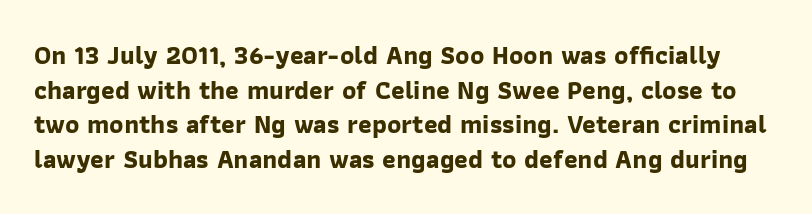
{"bold": "yes", "underline": "no", "line_spacing": "normal", "line_spacing_ratio": 1.33, "letter_spacing": "normal", "letter_spacing_em": 0.0, "glyph_px": 26}
